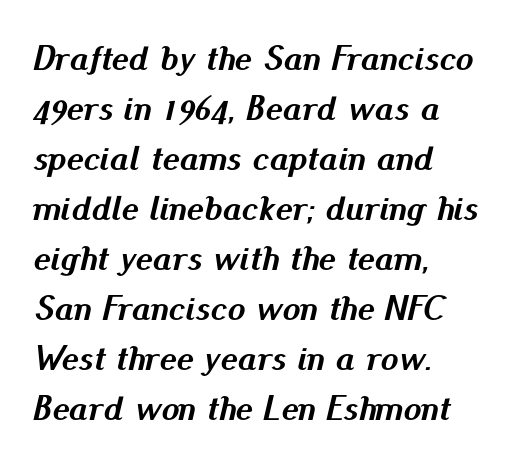
Has an underline been added? It has not. The designer left line spacing at the default. Spacing between characters is what you'd get straight out of the box. Character widths vary here, with narrow letters taking less room than wide ones. It's the slanting kind of type.
